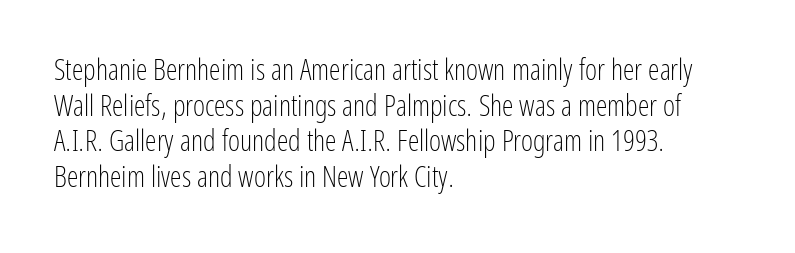
{"serif": "no", "italic": "no", "bold": "no", "weight": "light", "width": "condensed", "stroke_contrast": "low", "x_height": "medium", "monospaced": "no", "underline": "no", "align": "left", "line_spacing_ratio": 1.23, "letter_spacing": "normal", "letter_spacing_em": 0.0, "glyph_px": 29}
